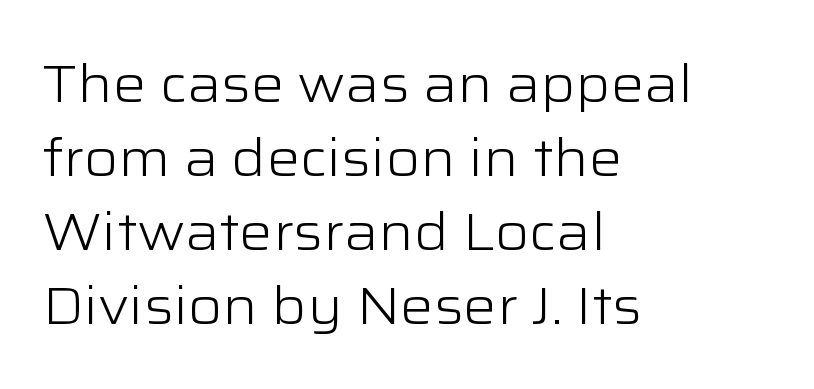
Q: Is the text bold? A: No.
Q: Is the text italic (slanted)? A: No, it is upright.
Q: Is the typeface a serif or a sans-serif typeface? A: Sans-serif.
Q: Is the text underlined? A: No.
Q: How is the paragraph aligned? A: Left-aligned.
Q: Is the spacing between letters normal or unusually wide? A: Normal.
Q: Is the spacing between lines tight, normal or loose? A: Normal.
Q: Width (condensed, normal, or wide)? A: Wide.
Q: Stroke contrast? A: Low.
Q: x-height? A: Medium.
Q: Monospaced? A: No.
